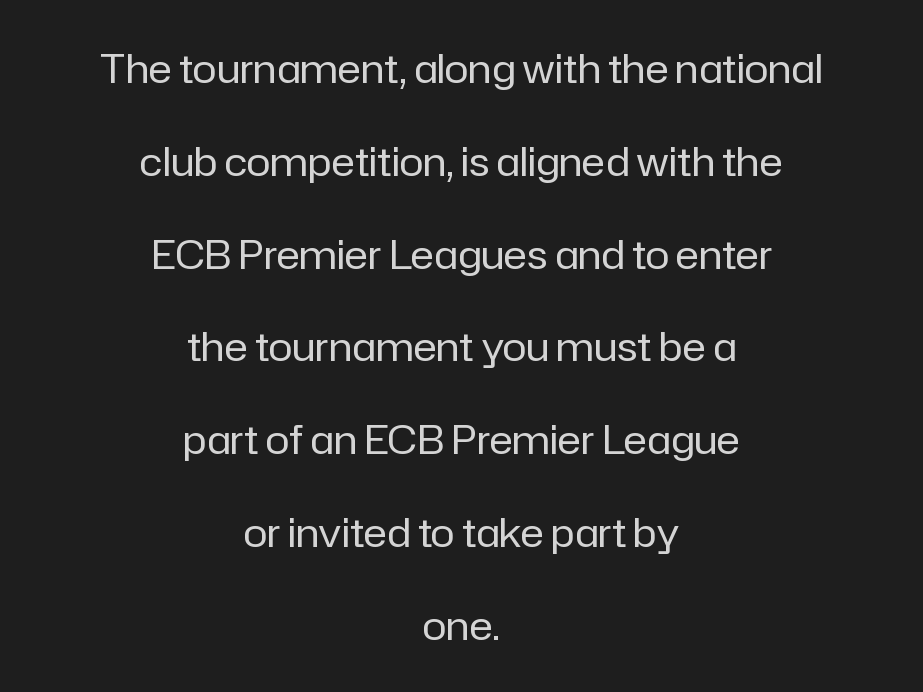
{"serif": "no", "italic": "no", "bold": "no", "weight": "regular", "width": "normal", "stroke_contrast": "low", "x_height": "medium", "monospaced": "no", "underline": "no", "align": "center", "line_spacing": "loose", "line_spacing_ratio": 2.32, "letter_spacing": "normal", "letter_spacing_em": 0.0, "glyph_px": 40}
